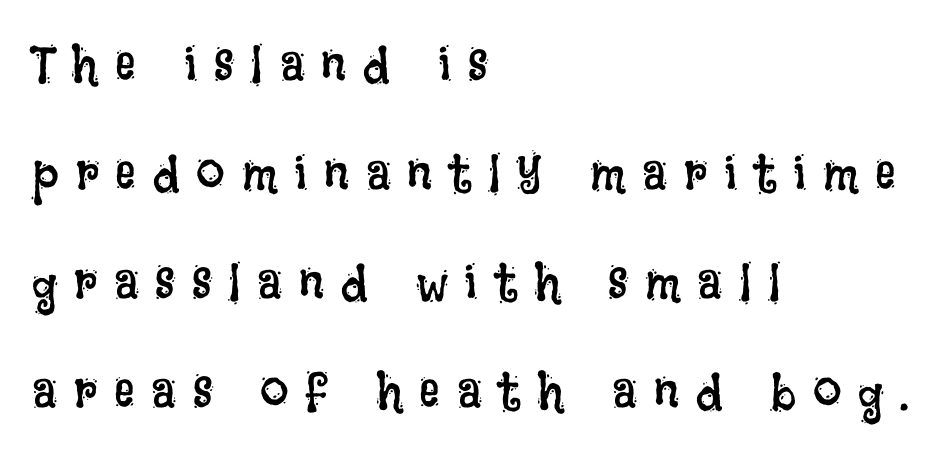
{"italic": "no", "bold": "no", "weight": "regular", "width": "condensed", "stroke_contrast": "low", "x_height": "large", "monospaced": "no", "underline": "no", "align": "left", "line_spacing": "loose", "line_spacing_ratio": 2.14, "letter_spacing": "wide", "letter_spacing_em": 0.33, "glyph_px": 51}
